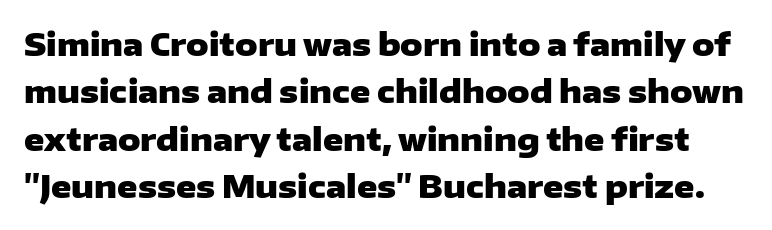
Q: Is the text bold? A: Yes.
Q: Is the text italic (slanted)? A: No, it is upright.
Q: Is the typeface a serif or a sans-serif typeface? A: Sans-serif.
Q: Is the text underlined? A: No.
Q: Is the spacing between letters normal or unusually wide? A: Normal.
Q: Is the spacing between lines tight, normal or loose? A: Normal.
Q: Width (condensed, normal, or wide)? A: Wide.
Q: Stroke contrast? A: Low.
Q: x-height? A: Medium.
Q: Monospaced? A: No.
